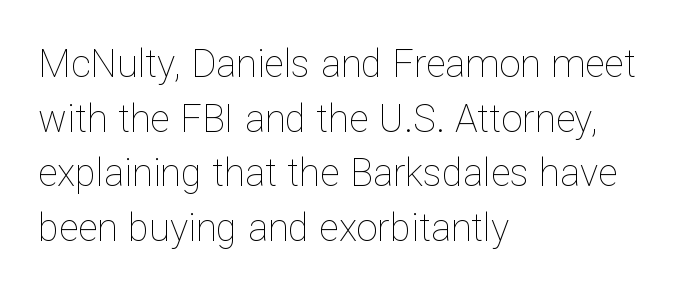
Q: Is the text bold? A: No.
Q: Is the text italic (slanted)? A: No, it is upright.
Q: Is the text underlined? A: No.
Q: How is the paragraph aligned? A: Left-aligned.
Q: Is the spacing between letters normal or unusually wide? A: Normal.
Q: Is the spacing between lines tight, normal or loose? A: Normal.
Q: Width (condensed, normal, or wide)? A: Normal.
Q: Stroke contrast? A: Low.
Q: x-height? A: Medium.
Q: Monospaced? A: No.
